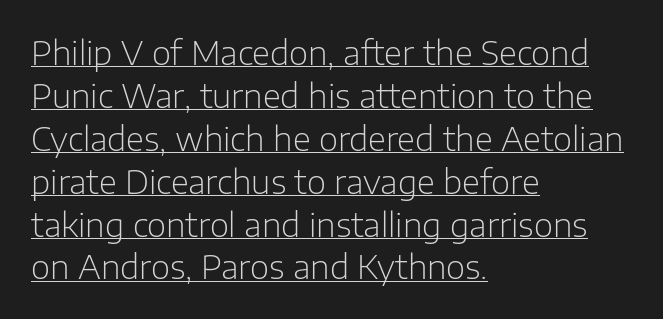
Q: Is the text bold? A: No.
Q: Is the text italic (slanted)? A: No, it is upright.
Q: Is the typeface a serif or a sans-serif typeface? A: Sans-serif.
Q: Is the text underlined? A: Yes.
Q: How is the paragraph aligned? A: Left-aligned.
Q: Is the spacing between letters normal or unusually wide? A: Normal.
Q: Is the spacing between lines tight, normal or loose? A: Normal.
Q: Width (condensed, normal, or wide)? A: Normal.
Q: Stroke contrast? A: Low.
Q: x-height? A: Medium.
Q: Monospaced? A: No.
